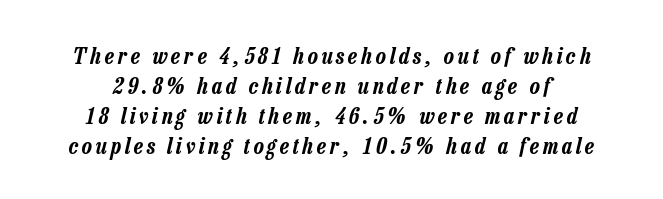
{"italic": "yes", "lean": "right", "slant_degrees": 13, "underline": "no", "align": "center", "line_spacing": "normal", "line_spacing_ratio": 1.3, "glyph_px": 23}
